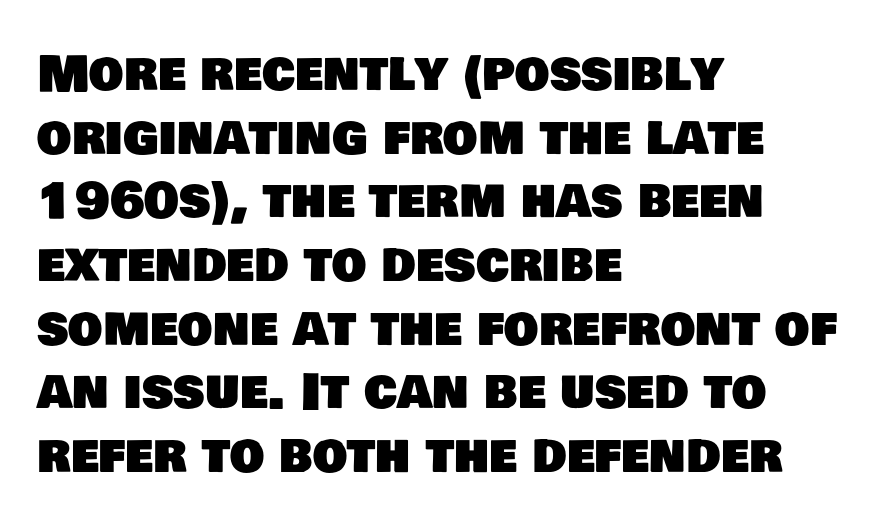
Stroke terminals: plain, sans-serif. This sample keeps an unexceptional amount of space between lines. The lines in this sample share a left origin and differ only in where they stop. Proportional: the letters do not fall into vertical columns. Letter spacing: default. Underlining? Definitely not there.
